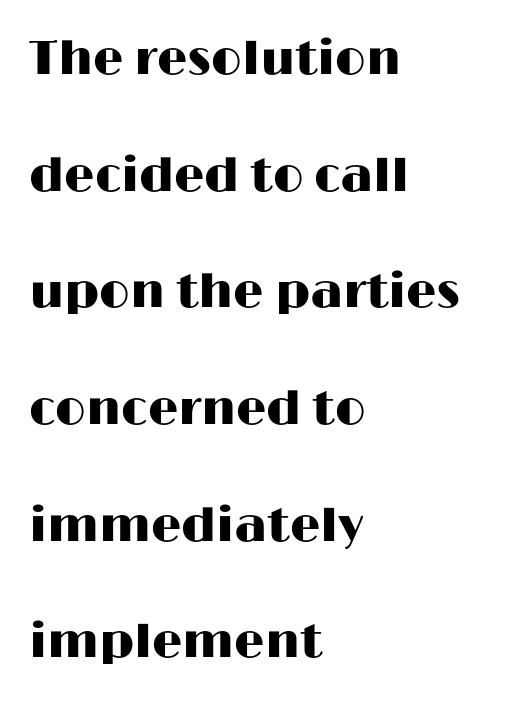
One-word summary of the alignment: left. Proportional: the letters do not fall into vertical columns. The designer went with a sans here, leaving each stem footless. The passage shown is not underscored anywhere.
